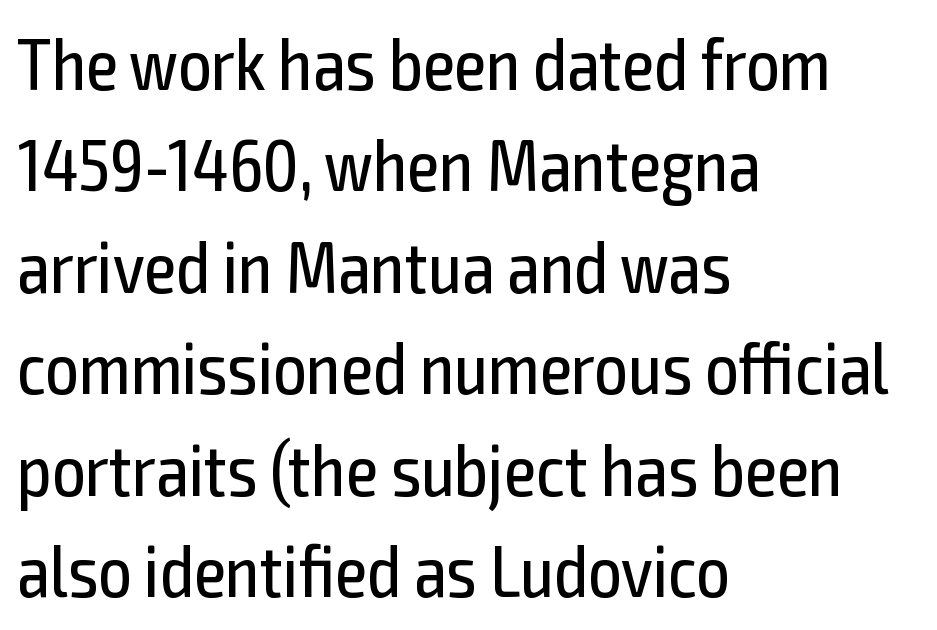
Summary of vertical rhythm: regular, with standard interline spacing. Think of a printed novel: that variable character pitch is what you see here. Here the glyphs are tracked normally, forming tight word shapes. The designer went with a sans here, leaving each stem footless. Visually the block forms a straight wall on the left and a jagged coastline on the right. Every stem runs plumb, perpendicular to the baseline.
